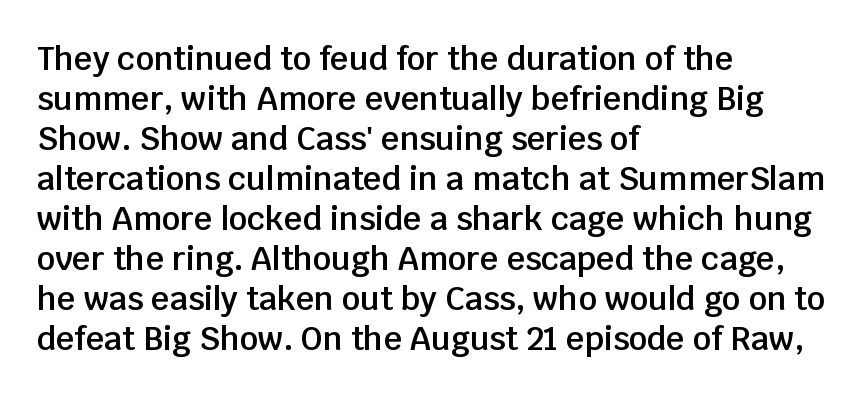
{"serif": "no", "italic": "no", "bold": "semi", "weight": "semibold", "width": "normal", "stroke_contrast": "low", "x_height": "large", "monospaced": "no", "underline": "no", "align": "left", "line_spacing": "normal", "line_spacing_ratio": 1.25, "letter_spacing": "normal", "letter_spacing_em": 0.0, "glyph_px": 32}
